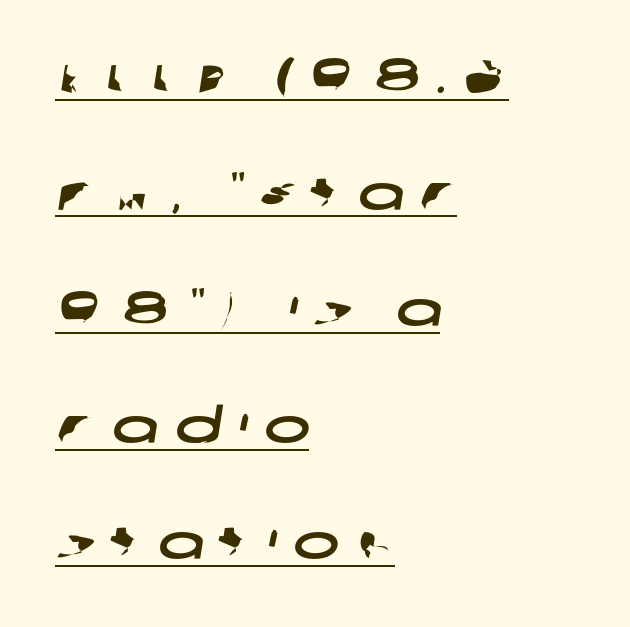
Reading down the column, the eye jumps a long way to each next line. Each word looks stretched out because of the extra space between its letters. No feet cap the strokes, marking this as sans-serif type. The face used here is proportionally spaced, like ordinary book or web type. Does the copy run flush right? No — it runs flush left. Decoration check: the copy is underlined.
